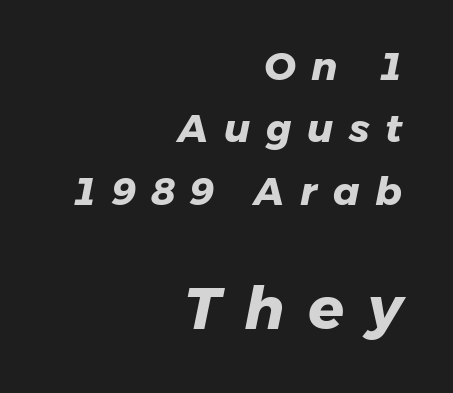
Loose tracking; the words dissolve into strings of separated letters. Underline: absent. Leading matches the norm, producing a regular column. Right-aligned paragraph, ragged on the left.
